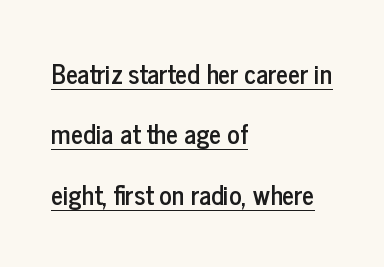
The image shows 26 px text type, upright; set left-aligned, loose line spacing (2.32x), normal letter spacing, underlined.
